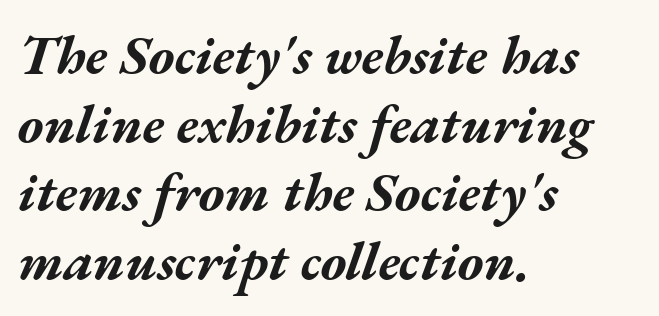
Q: Is the text bold? A: Yes.
Q: Is the text italic (slanted)? A: Yes, it leans right by about 17 degrees.
Q: Is the text underlined? A: No.
Q: How is the paragraph aligned? A: Left-aligned.
Q: Is the spacing between letters normal or unusually wide? A: Normal.
Q: Is the spacing between lines tight, normal or loose? A: Normal.
Q: Width (condensed, normal, or wide)? A: Wide.
Q: Stroke contrast? A: Medium.
Q: x-height? A: Medium.
Q: Monospaced? A: No.
